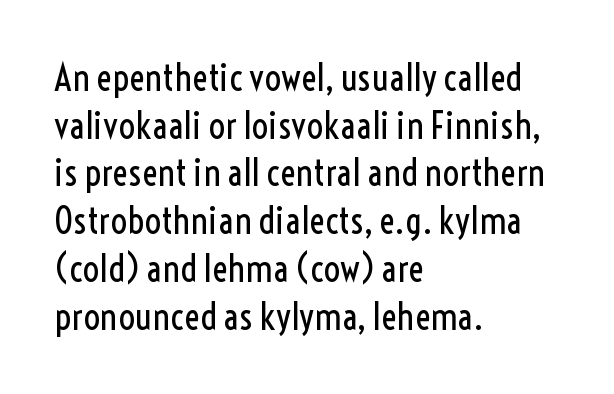
What stands out about the letter spacing? Nothing — it is the standard amount. This is the regular roman posture of the typeface. The glyphs are unaccompanied by any horizontal stroke below them. Weight: in the light-to-regular range.
